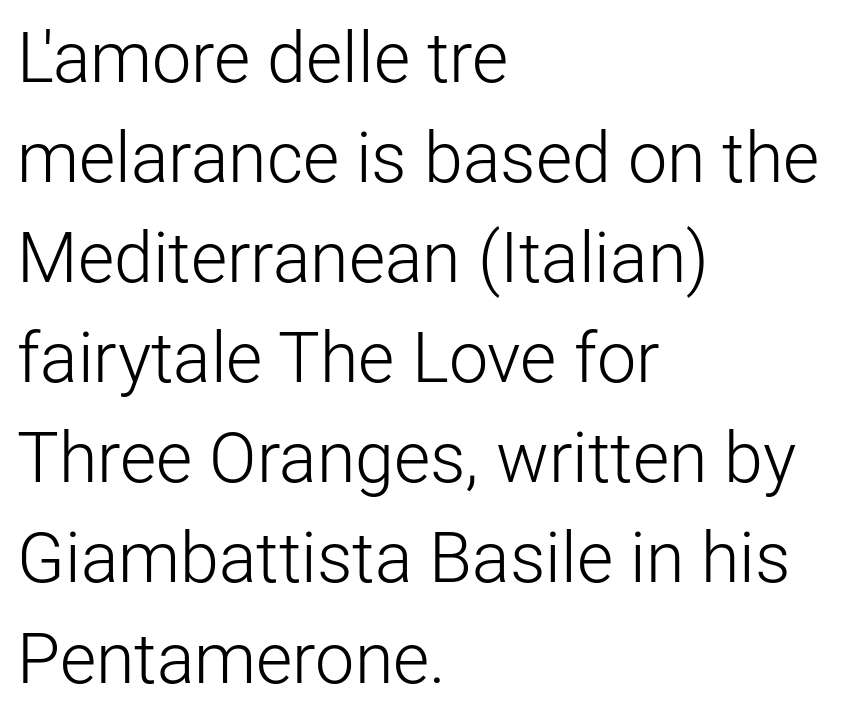
{"serif": "no", "italic": "no", "bold": "no", "weight": "light", "width": "normal", "stroke_contrast": "low", "x_height": "medium", "monospaced": "no", "underline": "no", "align": "left", "line_spacing": "normal", "line_spacing_ratio": 1.43, "letter_spacing": "normal", "letter_spacing_em": 0.0, "glyph_px": 70}
